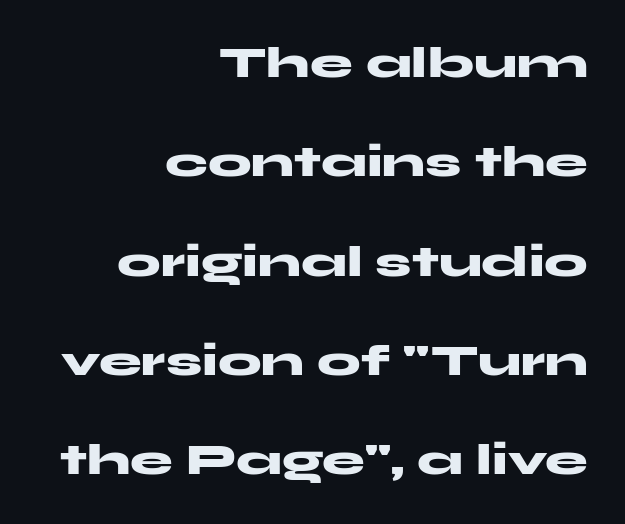
Q: Is the text bold? A: Yes.
Q: Is the text italic (slanted)? A: No, it is upright.
Q: Is the typeface a serif or a sans-serif typeface? A: Sans-serif.
Q: Is the text underlined? A: No.
Q: How is the paragraph aligned? A: Right-aligned.
Q: Is the spacing between letters normal or unusually wide? A: Normal.
Q: Is the spacing between lines tight, normal or loose? A: Loose.
Q: Width (condensed, normal, or wide)? A: Wide.
Q: Stroke contrast? A: Medium.
Q: x-height? A: Medium.
Q: Monospaced? A: No.
